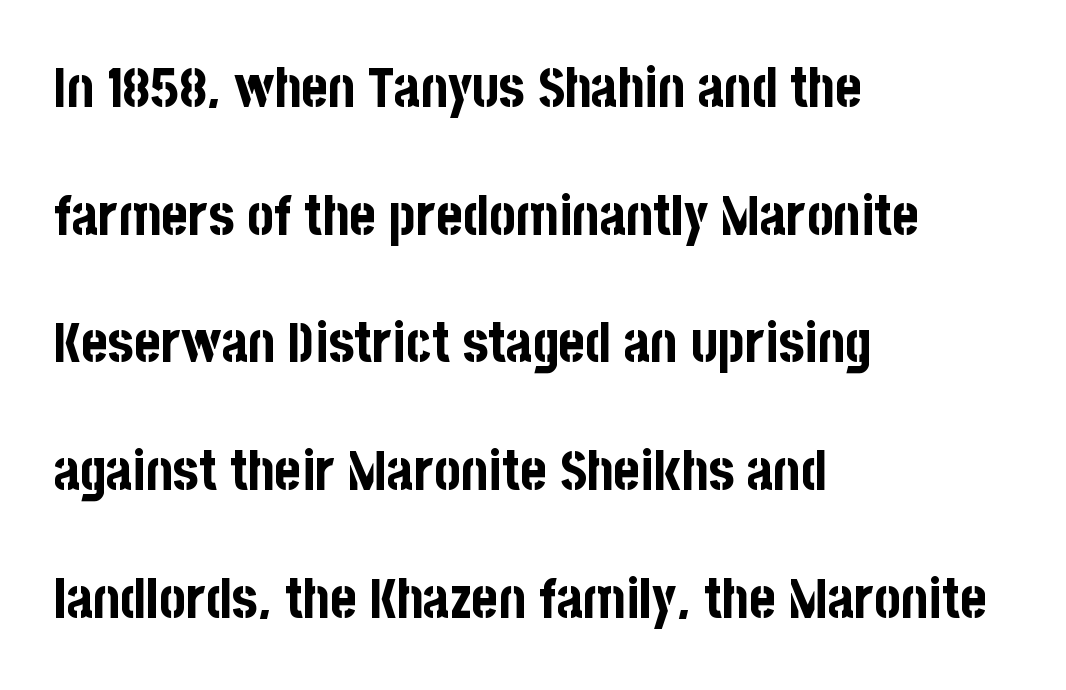
{"serif": "no", "italic": "no", "bold": "yes", "weight": "bold", "width": "condensed", "stroke_contrast": "low", "x_height": "large", "monospaced": "no", "underline": "no", "align": "left", "line_spacing": "loose", "line_spacing_ratio": 2.28, "letter_spacing": "normal", "letter_spacing_em": 0.0, "glyph_px": 56}
